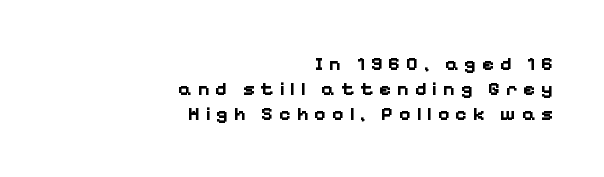
Q: Is the text bold? A: Yes.
Q: Is the text italic (slanted)? A: No, it is upright.
Q: Is the text underlined? A: No.
Q: How is the paragraph aligned? A: Right-aligned.
Q: Is the spacing between letters normal or unusually wide? A: Unusually wide.
Q: Is the spacing between lines tight, normal or loose? A: Normal.
